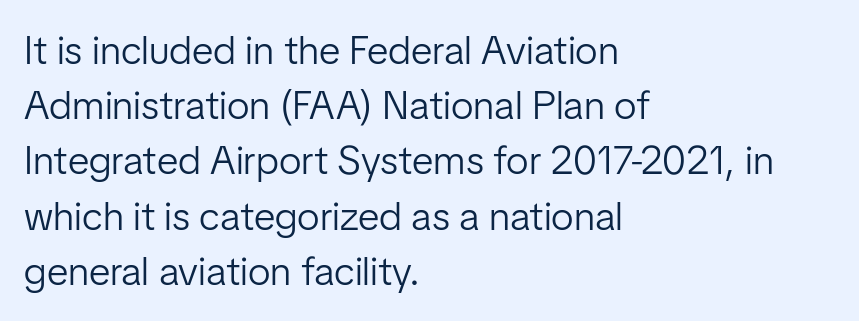
The image shows 40 px light sans-serif type, upright; set left-aligned, normal line spacing (1.38x), normal letter spacing, not underlined; low stroke contrast and a medium x-height.
